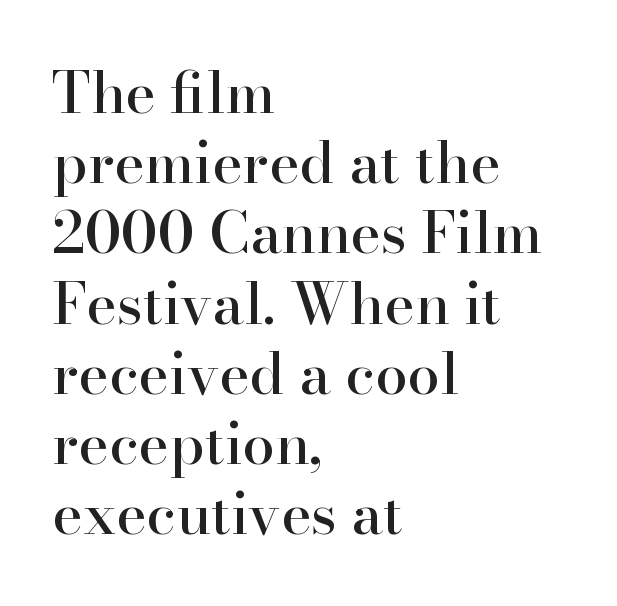
Q: Is the text italic (slanted)? A: No, it is upright.
Q: Is the typeface a serif or a sans-serif typeface? A: Serif.
Q: Is the text underlined? A: No.
Q: How is the paragraph aligned? A: Left-aligned.
Q: Is the spacing between letters normal or unusually wide? A: Normal.
Q: Width (condensed, normal, or wide)? A: Normal.
Q: Stroke contrast? A: High.
Q: x-height? A: Small.
Q: Monospaced? A: No.
